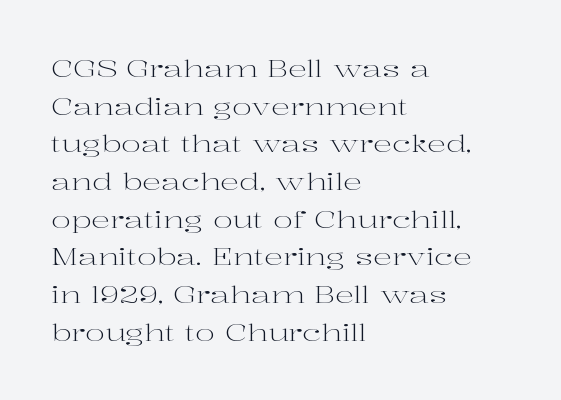
The setting favours the left margin, as ordinary paragraphs usually do. The face looks like a standard text weight, possibly lighter. Each row of text sits above clean, open space. Posture: straight, roman, zero tilt.
